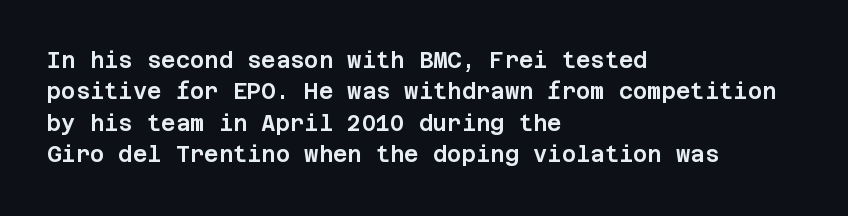
{"italic": "no", "underline": "no", "align": "left", "line_spacing": "normal", "line_spacing_ratio": 1.43, "letter_spacing": "normal", "letter_spacing_em": 0.0, "glyph_px": 22}
